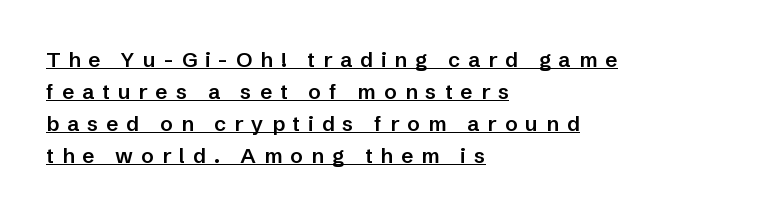
{"italic": "no", "bold": "semi", "underline": "yes", "align": "left", "line_spacing": "normal", "line_spacing_ratio": 1.52, "letter_spacing": "wide", "letter_spacing_em": 0.38, "glyph_px": 21}
